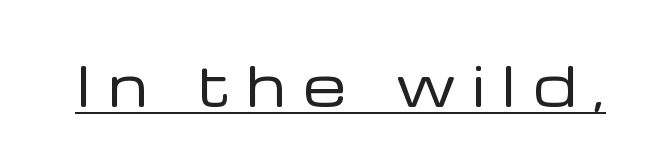
Q: Is the text bold? A: No.
Q: Is the text italic (slanted)? A: No, it is upright.
Q: Is the typeface a serif or a sans-serif typeface? A: Sans-serif.
Q: Is the text underlined? A: Yes.
Q: Is the spacing between letters normal or unusually wide? A: Unusually wide.
Q: Width (condensed, normal, or wide)? A: Normal.
Q: Stroke contrast? A: Low.
Q: x-height? A: Medium.
Q: Monospaced? A: No.
